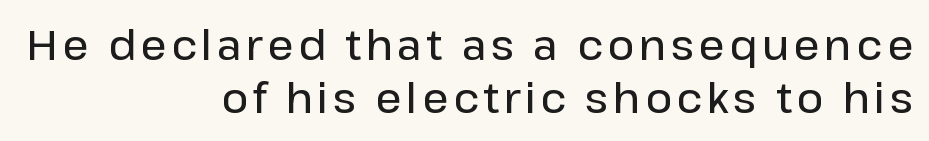
{"serif": "no", "italic": "no", "bold": "semi", "weight": "semibold", "width": "normal", "stroke_contrast": "low", "x_height": "medium", "monospaced": "no", "underline": "no", "align": "right", "line_spacing": "normal", "line_spacing_ratio": 1.29, "glyph_px": 41}
